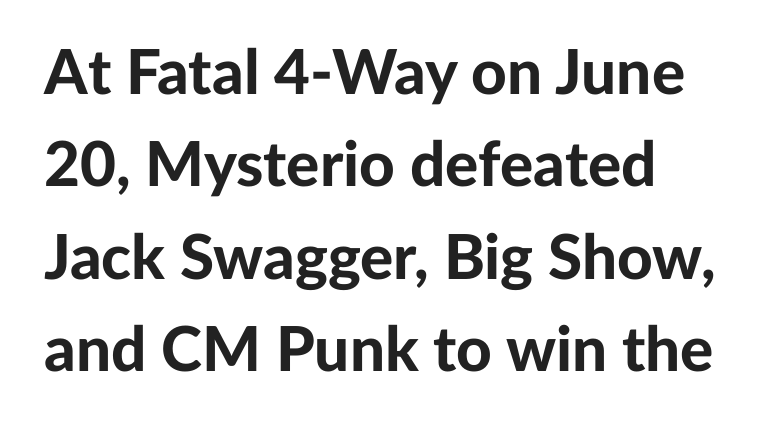
{"serif": "no", "italic": "no", "bold": "yes", "weight": "bold", "width": "normal", "stroke_contrast": "low", "x_height": "medium", "monospaced": "no", "underline": "no", "line_spacing": "normal", "line_spacing_ratio": 1.49, "letter_spacing": "normal", "letter_spacing_em": 0.0, "glyph_px": 62}
